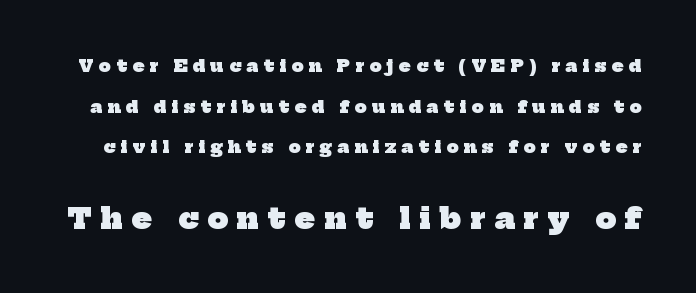
In terms of letterform style, serifs are clearly present. In this sample the second text group is rendered at the bigger scale. Here the designer chose a conventional face with non-uniform glyph widths. Heavy, bold letterforms. Summary of vertical rhythm: relaxed, with wide interline spacing.
